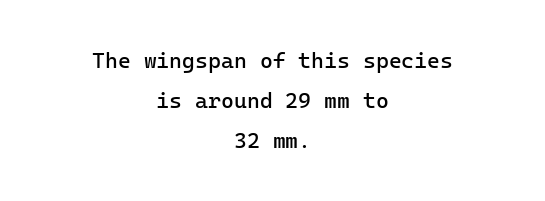
The image shows 22 px text type, upright; set centered, line spacing 1.81x, normal letter spacing, not underlined.
